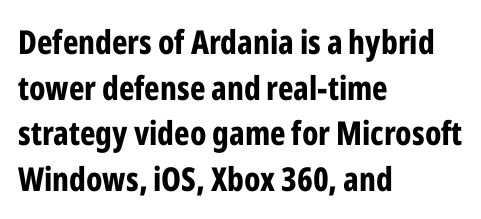
Character widths vary here, with narrow letters taking less room than wide ones. Casual observation: everything's shoved over to the left. What stands out about the letter spacing? Nothing — it is the standard amount. Honestly, the row spacing looks completely unremarkable. Nothing sits at the stroke ends, so this counts as sans-serif.
